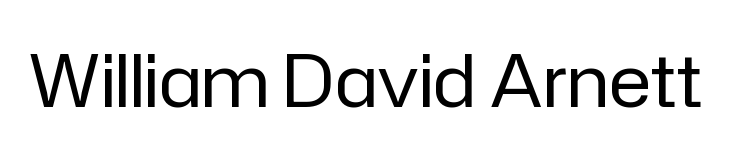
Q: Is the text bold? A: No.
Q: Is the text italic (slanted)? A: No, it is upright.
Q: Is the typeface a serif or a sans-serif typeface? A: Sans-serif.
Q: Is the text underlined? A: No.
Q: Is the spacing between letters normal or unusually wide? A: Normal.
Q: Width (condensed, normal, or wide)? A: Normal.
Q: Stroke contrast? A: Low.
Q: x-height? A: Medium.
Q: Monospaced? A: No.
